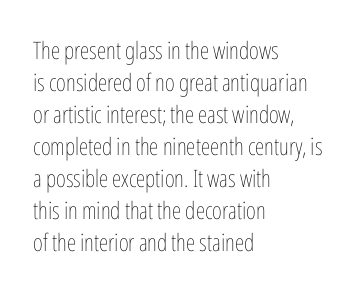
Q: Is the text bold? A: No.
Q: Is the text italic (slanted)? A: No, it is upright.
Q: Is the text underlined? A: No.
Q: How is the paragraph aligned? A: Left-aligned.
Q: Is the spacing between letters normal or unusually wide? A: Normal.
Q: Is the spacing between lines tight, normal or loose? A: Normal.
